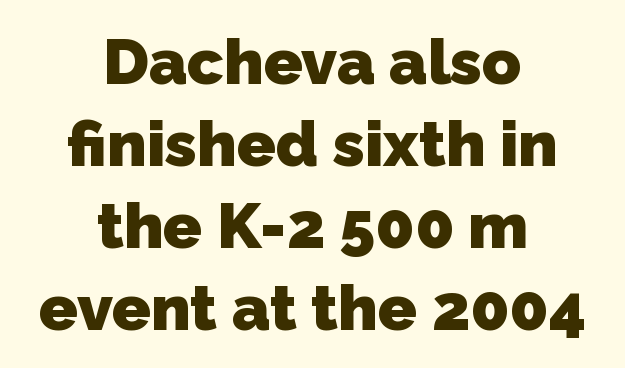
Q: Is the text bold? A: Yes.
Q: Is the typeface a serif or a sans-serif typeface? A: Sans-serif.
Q: Is the text underlined? A: No.
Q: How is the paragraph aligned? A: Centered.
Q: Is the spacing between letters normal or unusually wide? A: Normal.
Q: Is the spacing between lines tight, normal or loose? A: Normal.
Q: Width (condensed, normal, or wide)? A: Normal.
Q: Stroke contrast? A: Low.
Q: x-height? A: Medium.
Q: Monospaced? A: No.
